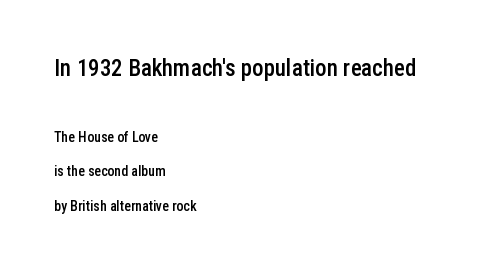
Visually, the top section dominates because its glyphs are scaled up. Honestly, the rows look like they've been pulled way apart. The typesetting leans somewhat heavy: a semibold. Tracking value appears to be zero — textbook default spacing.
